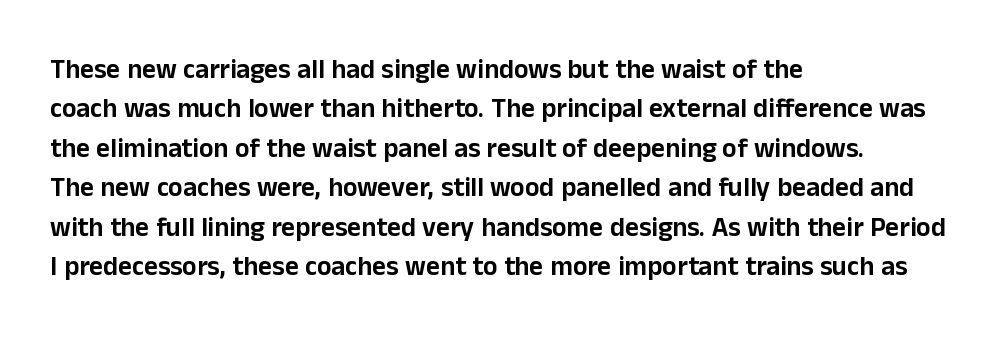
The image shows 27 px text type, upright; set left-aligned, normal line spacing (1.46x), normal letter spacing, not underlined.
